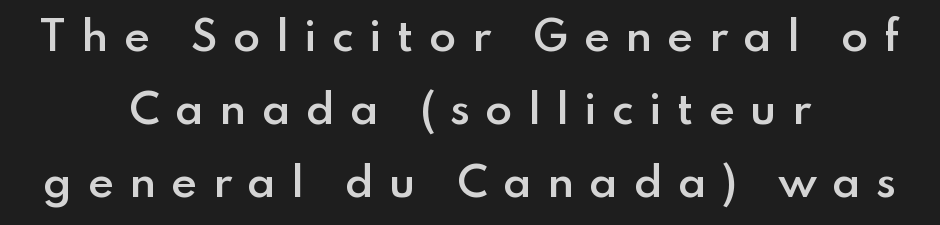
The image shows 40 px semibold sans-serif type, upright; set centered, line spacing 1.83x, unusually wide letter spacing (+0.38 em), not underlined; low stroke contrast and a small x-height.
